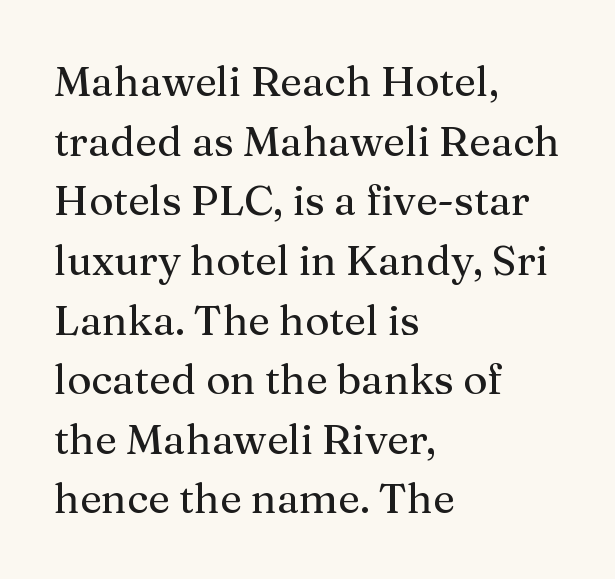
{"serif": "yes", "italic": "no", "bold": "no", "weight": "regular", "width": "normal", "stroke_contrast": "medium", "x_height": "medium", "monospaced": "no", "underline": "no", "align": "left", "line_spacing": "normal", "line_spacing_ratio": 1.42, "letter_spacing": "normal", "letter_spacing_em": 0.0, "glyph_px": 42}
